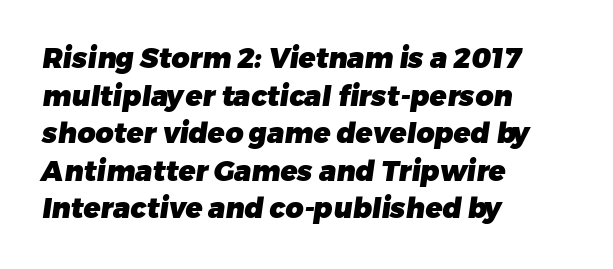
Q: Is the text bold? A: Yes.
Q: Is the typeface a serif or a sans-serif typeface? A: Sans-serif.
Q: Is the text underlined? A: No.
Q: How is the paragraph aligned? A: Left-aligned.
Q: Is the spacing between letters normal or unusually wide? A: Normal.
Q: Is the spacing between lines tight, normal or loose? A: Normal.
Q: Width (condensed, normal, or wide)? A: Normal.
Q: Stroke contrast? A: Low.
Q: x-height? A: Medium.
Q: Monospaced? A: No.
